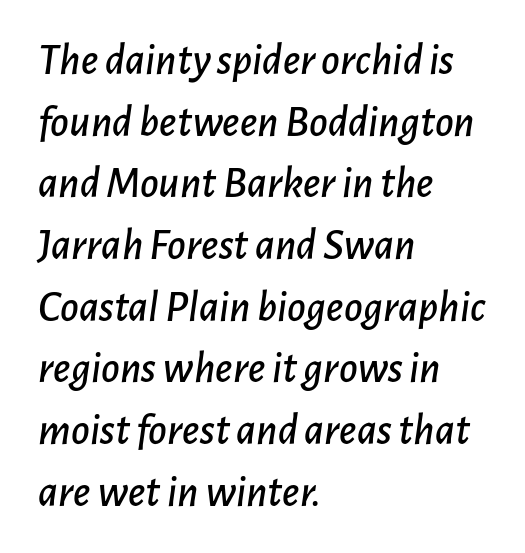
The rows are spaced the way most documents space them. A typesetter would mark this as italic. The line texture is even and compact thanks to regular tracking. Does the copy run flush right? No — it runs flush left. The space beneath each line is pristine and unruled.
